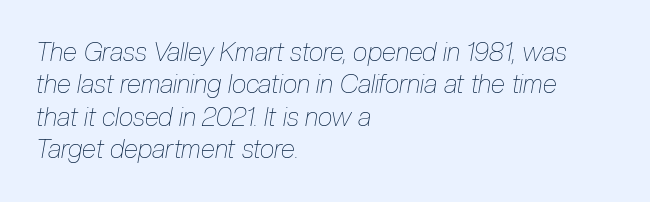
The image shows 26 px text type, italic (leaning right); set left-aligned, normal line spacing (1.25x), normal letter spacing, not underlined.
